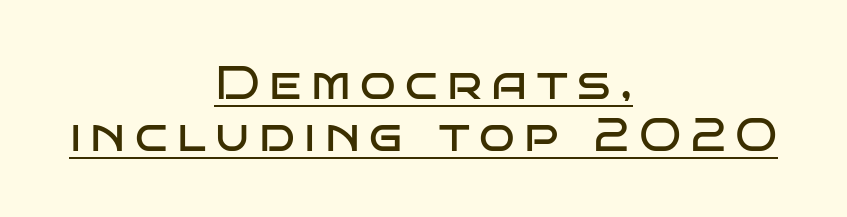
Q: Is the text bold? A: No.
Q: Is the text italic (slanted)? A: No, it is upright.
Q: Is the typeface a serif or a sans-serif typeface? A: Sans-serif.
Q: Is the text underlined? A: Yes.
Q: How is the paragraph aligned? A: Centered.
Q: Is the spacing between letters normal or unusually wide? A: Unusually wide.
Q: Is the spacing between lines tight, normal or loose? A: Tight.
Q: Width (condensed, normal, or wide)? A: Wide.
Q: Stroke contrast? A: Low.
Q: x-height? A: Large.
Q: Monospaced? A: No.
